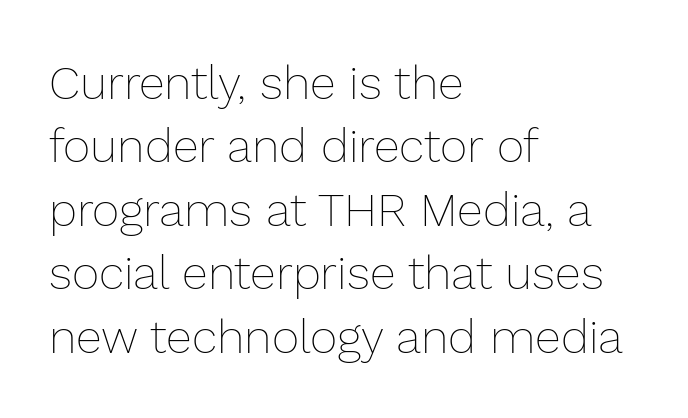
Q: Is the text bold? A: No.
Q: Is the text italic (slanted)? A: No, it is upright.
Q: Is the text underlined? A: No.
Q: How is the paragraph aligned? A: Left-aligned.
Q: Is the spacing between letters normal or unusually wide? A: Normal.
Q: Is the spacing between lines tight, normal or loose? A: Normal.
Q: Width (condensed, normal, or wide)? A: Normal.
Q: Stroke contrast? A: Low.
Q: x-height? A: Medium.
Q: Monospaced? A: No.
